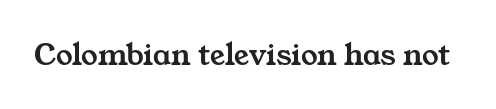
{"serif": "yes", "width": "wide", "stroke_contrast": "medium", "x_height": "medium", "monospaced": "no", "underline": "no", "letter_spacing": "normal", "letter_spacing_em": 0.0, "glyph_px": 33}
